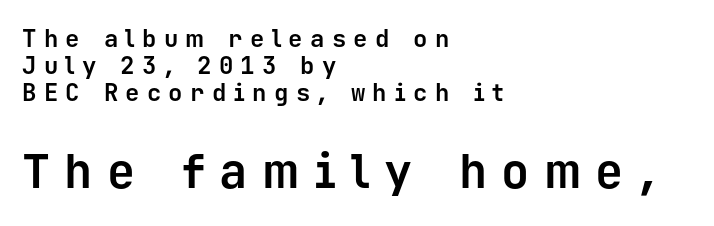
Q: Is the text bold? A: Yes.
Q: Is the text italic (slanted)? A: No, it is upright.
Q: Is the typeface a serif or a sans-serif typeface? A: Sans-serif.
Q: Is the text underlined? A: No.
Q: How is the paragraph aligned? A: Left-aligned.
Q: Is the spacing between letters normal or unusually wide? A: Unusually wide.
Q: Is the spacing between lines tight, normal or loose? A: Tight.
Q: Which block of text is set in a larger size, the first (top) or the second (bottom)? A: The second (bottom) one.
Q: Width (condensed, normal, or wide)? A: Normal.
Q: Stroke contrast? A: Low.
Q: x-height? A: Medium.
Q: Monospaced? A: Yes.
